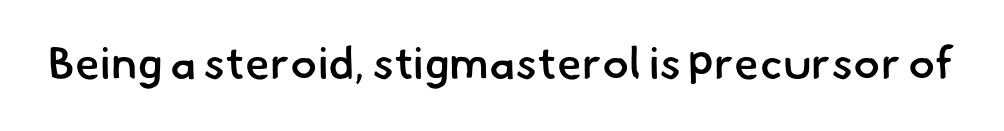
The image shows 45 px semibold sans-serif type; set normal letter spacing, not underlined; low stroke contrast and a small x-height.
